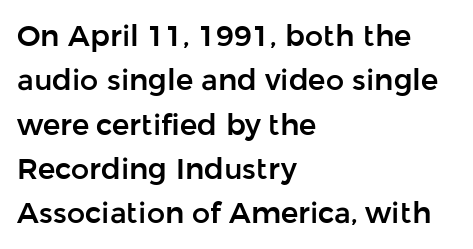
{"serif": "no", "italic": "no", "width": "normal", "stroke_contrast": "low", "x_height": "medium", "monospaced": "no", "underline": "no", "align": "left", "line_spacing": "normal", "line_spacing_ratio": 1.53, "letter_spacing": "normal", "letter_spacing_em": 0.0, "glyph_px": 29}
